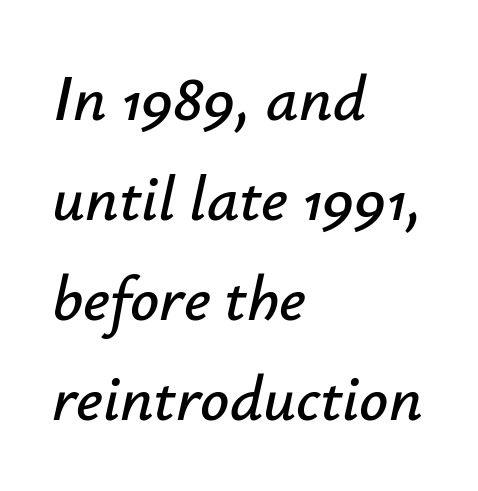
The image shows 64 px text type, italic (leaning right); set left-aligned, normal line spacing (1.56x), normal letter spacing, not underlined; low stroke contrast and a small x-height.
